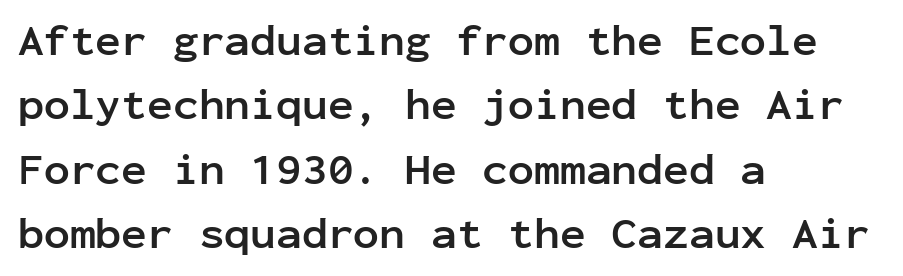
Q: Is the text bold? A: Yes.
Q: Is the text italic (slanted)? A: No, it is upright.
Q: Is the typeface a serif or a sans-serif typeface? A: Sans-serif.
Q: Is the text underlined? A: No.
Q: How is the paragraph aligned? A: Left-aligned.
Q: Is the spacing between letters normal or unusually wide? A: Normal.
Q: Is the spacing between lines tight, normal or loose? A: Normal.
Q: Width (condensed, normal, or wide)? A: Normal.
Q: Stroke contrast? A: Low.
Q: x-height? A: Medium.
Q: Monospaced? A: Yes.
